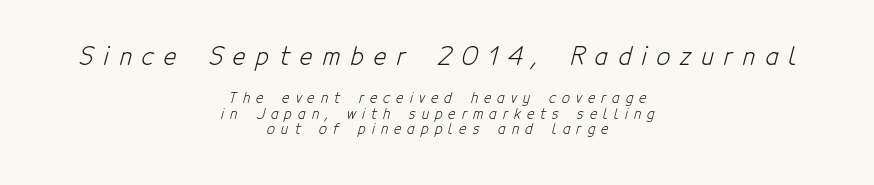
Each row of text sits above clean, open space. Caption: face not bold, strokes unweighted. Alignment: centered. Which chunk is bigger? The first one — the top block dwarfs the bottom. Is the letter spacing exaggerated? Yes — the characters are pushed far apart.
